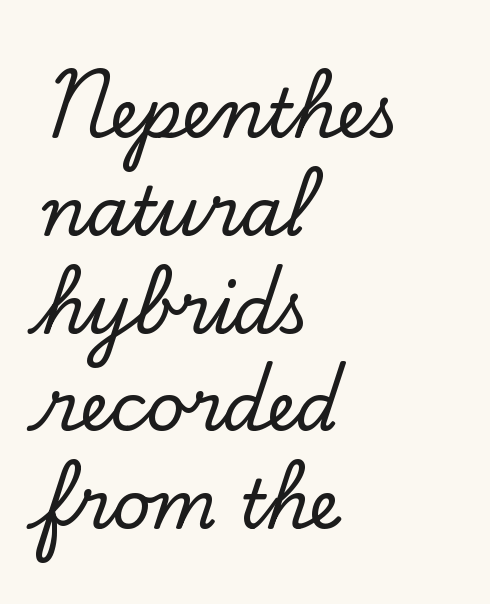
{"serif": "yes", "width": "normal", "stroke_contrast": "low", "x_height": "small", "monospaced": "no", "underline": "no", "align": "left", "line_spacing": "normal", "line_spacing_ratio": 1.46, "letter_spacing": "normal", "letter_spacing_em": 0.0, "glyph_px": 67}
